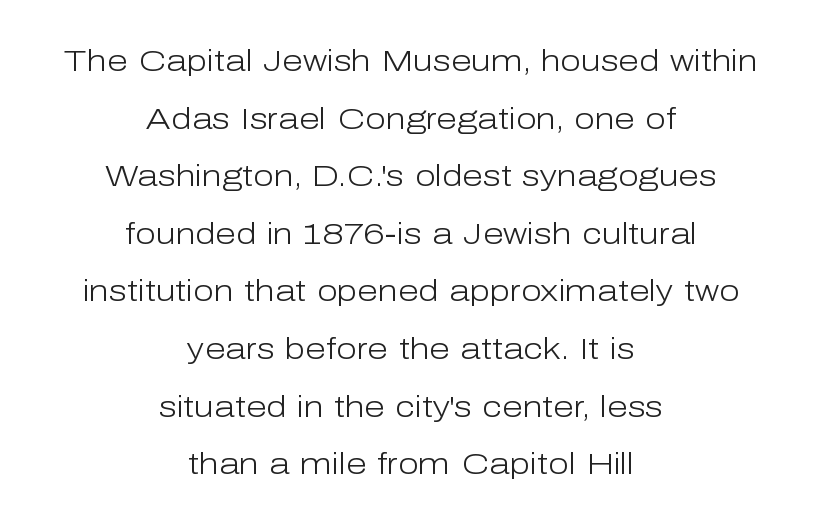
The image shows 30 px light sans-serif type, upright; set centered, loose line spacing (1.92x), normal letter spacing, not underlined; low stroke contrast and a medium x-height.
